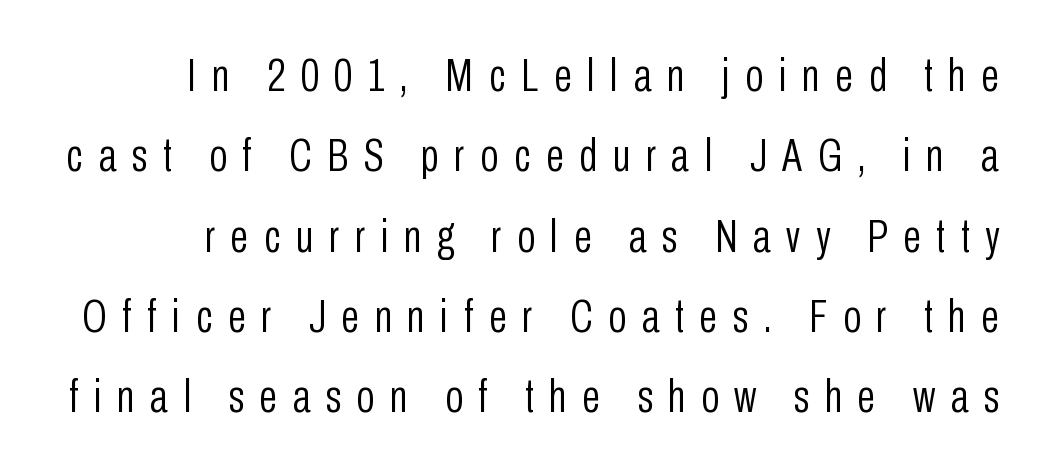
{"serif": "no", "italic": "no", "bold": "no", "weight": "light", "width": "condensed", "stroke_contrast": "low", "x_height": "medium", "monospaced": "no", "underline": "no", "line_spacing_ratio": 1.71, "letter_spacing": "wide", "letter_spacing_em": 0.33, "glyph_px": 47}
